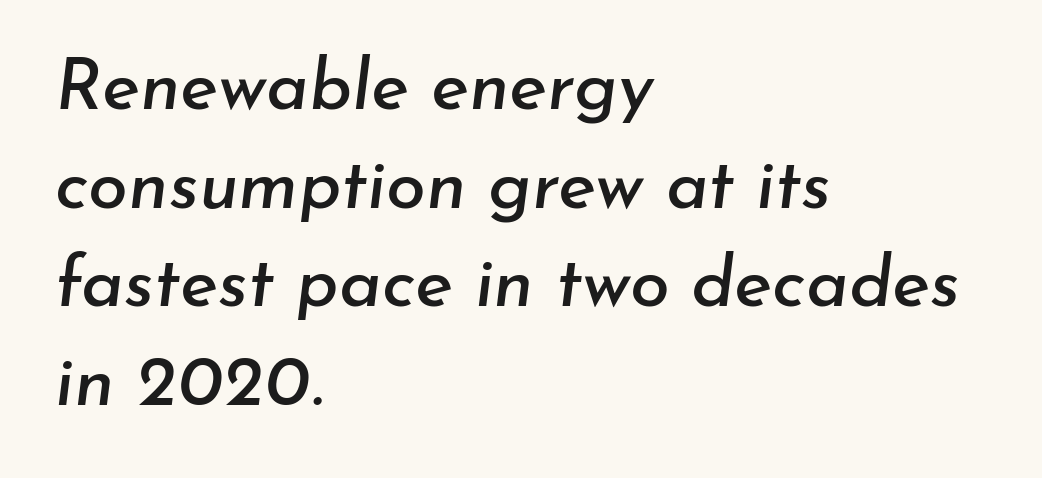
Q: Is the text italic (slanted)? A: Yes, it leans right by about 7 degrees.
Q: Is the text underlined? A: No.
Q: How is the paragraph aligned? A: Left-aligned.
Q: Is the spacing between letters normal or unusually wide? A: Normal.
Q: Is the spacing between lines tight, normal or loose? A: Normal.
Q: Width (condensed, normal, or wide)? A: Normal.
Q: Stroke contrast? A: Low.
Q: x-height? A: Small.
Q: Monospaced? A: No.
